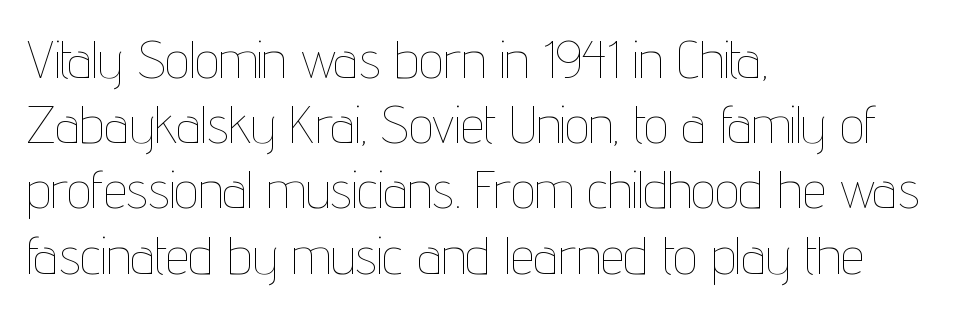
Q: Is the text bold? A: No.
Q: Is the text italic (slanted)? A: No, it is upright.
Q: Is the text underlined? A: No.
Q: How is the paragraph aligned? A: Left-aligned.
Q: Is the spacing between letters normal or unusually wide? A: Normal.
Q: Width (condensed, normal, or wide)? A: Condensed.
Q: Stroke contrast? A: Low.
Q: x-height? A: Medium.
Q: Monospaced? A: No.
